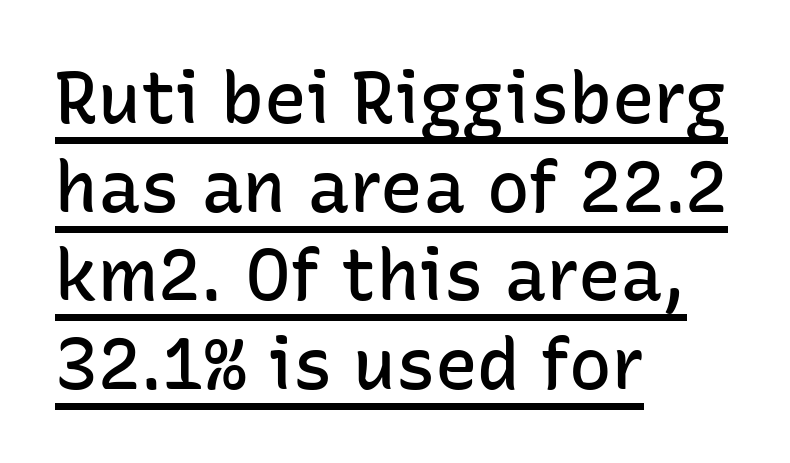
{"serif": "no", "italic": "no", "bold": "semi", "weight": "semibold", "width": "normal", "stroke_contrast": "low", "x_height": "medium", "monospaced": "no", "underline": "yes", "align": "left", "line_spacing": "normal", "line_spacing_ratio": 1.25, "letter_spacing": "normal", "letter_spacing_em": 0.0, "glyph_px": 71}
